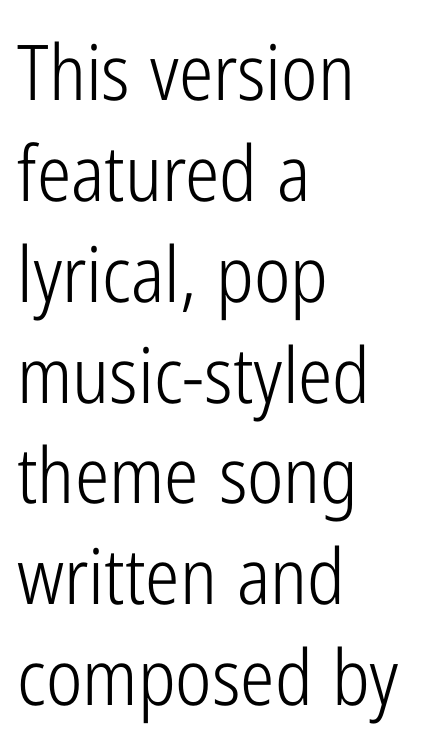
Q: Is the text bold? A: No.
Q: Is the text italic (slanted)? A: No, it is upright.
Q: Is the typeface a serif or a sans-serif typeface? A: Sans-serif.
Q: Is the text underlined? A: No.
Q: How is the paragraph aligned? A: Left-aligned.
Q: Is the spacing between letters normal or unusually wide? A: Normal.
Q: Is the spacing between lines tight, normal or loose? A: Normal.
Q: Width (condensed, normal, or wide)? A: Condensed.
Q: Stroke contrast? A: Low.
Q: x-height? A: Medium.
Q: Monospaced? A: No.
